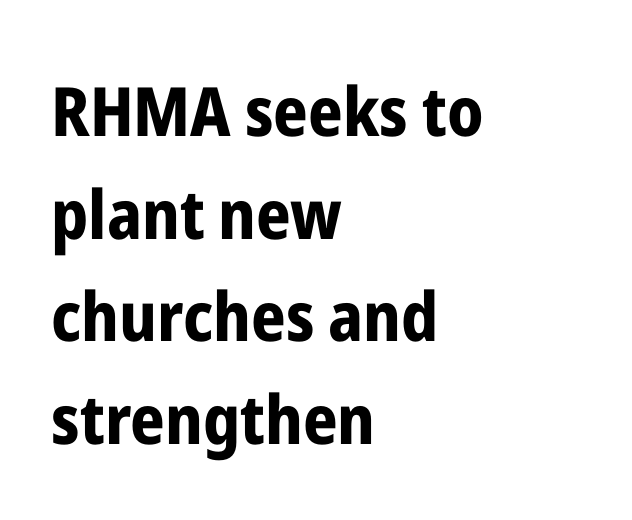
{"serif": "no", "italic": "no", "bold": "yes", "weight": "bold", "width": "condensed", "stroke_contrast": "low", "x_height": "medium", "monospaced": "no", "underline": "no", "align": "left", "line_spacing": "normal", "line_spacing_ratio": 1.51, "letter_spacing": "normal", "letter_spacing_em": 0.0, "glyph_px": 68}
